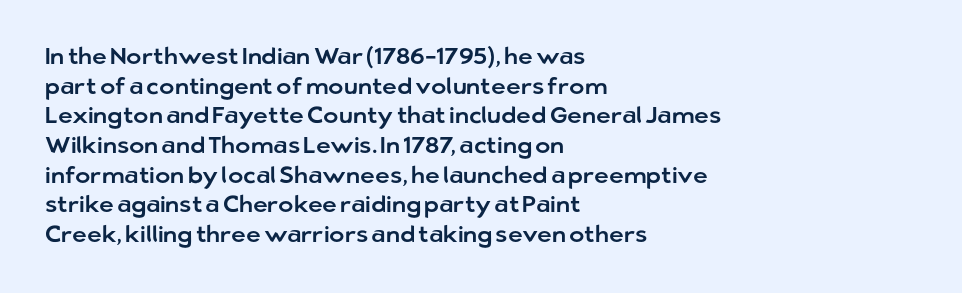
Q: Is the text italic (slanted)? A: No, it is upright.
Q: Is the text underlined? A: No.
Q: How is the paragraph aligned? A: Left-aligned.
Q: Is the spacing between letters normal or unusually wide? A: Normal.
Q: Is the spacing between lines tight, normal or loose? A: Normal.
